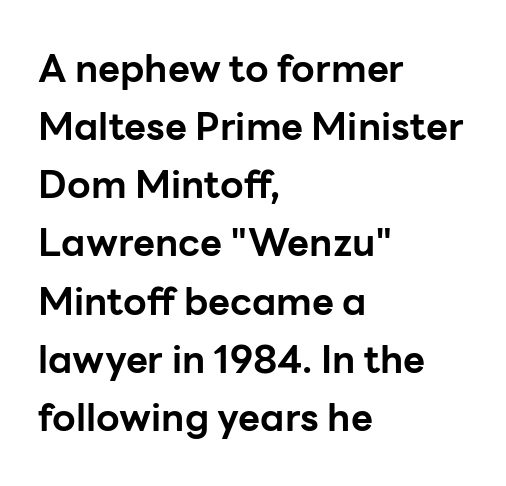
The image shows 38 px bold sans-serif type, upright; set left-aligned, normal line spacing (1.53x), normal letter spacing, not underlined; low stroke contrast and a medium x-height.
